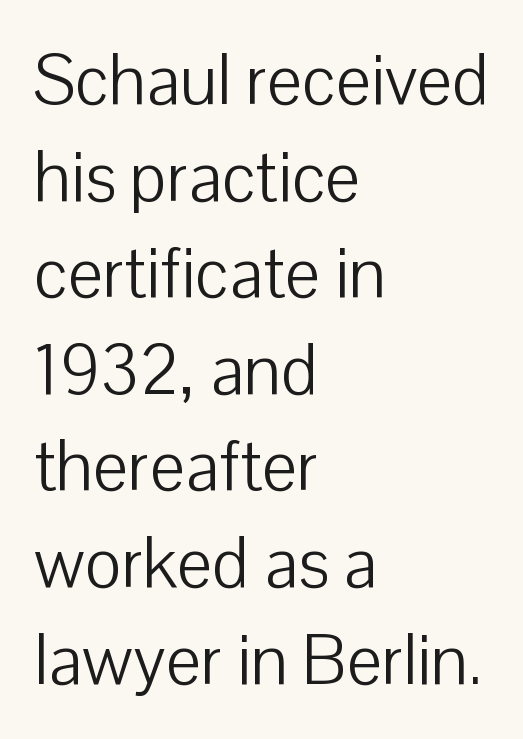
The image shows 70 px light sans-serif type, upright; set left-aligned, normal line spacing (1.38x), normal letter spacing, not underlined; low stroke contrast and a medium x-height.
